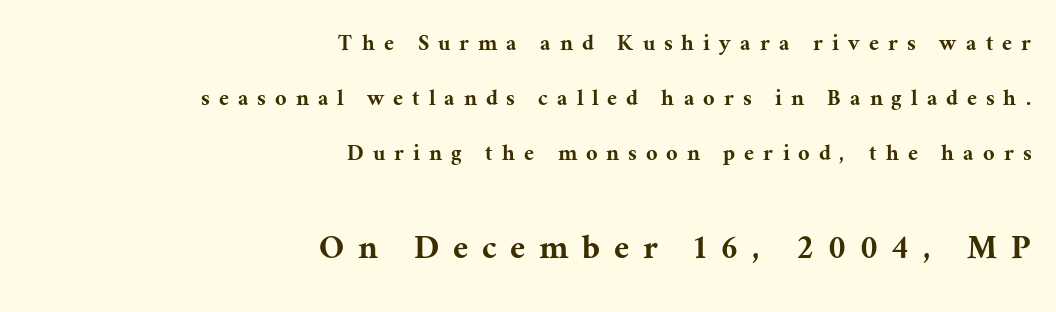
You can tell from the footed stems that serif type was used. In terms of posture, this sample is upright. Line endings align vertically; line beginnings do not. Is this a fixed-width face? No — the glyphs have proportional, varying widths.
